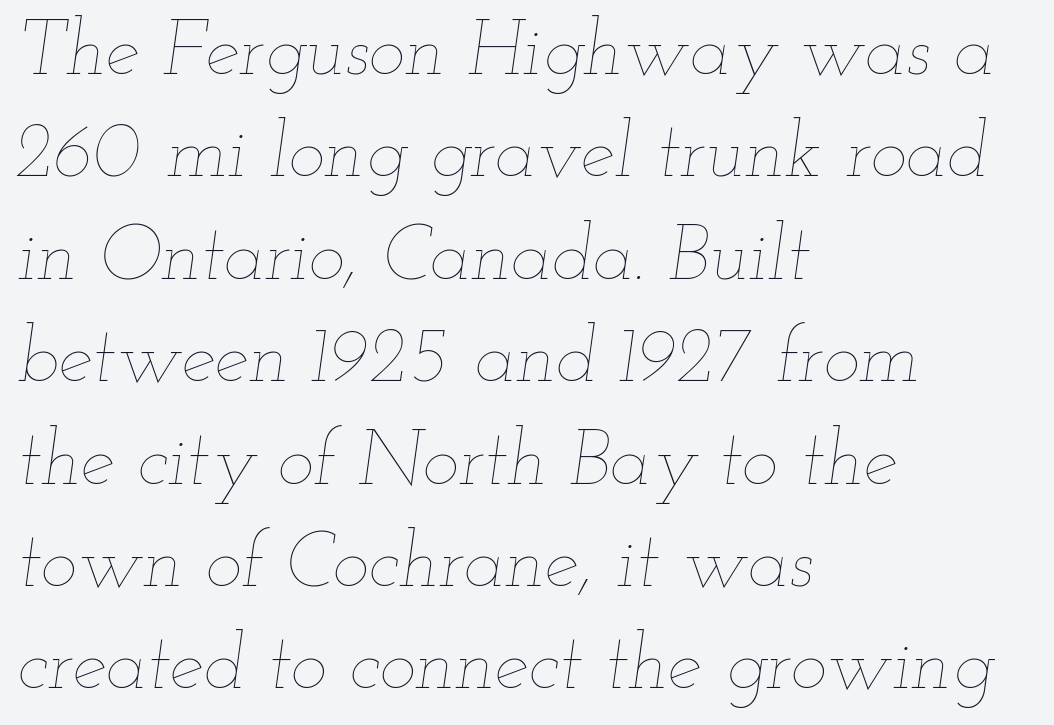
{"italic": "yes", "lean": "right", "slant_degrees": 12, "bold": "no", "weight": "thin", "width": "wide", "stroke_contrast": "low", "x_height": "small", "monospaced": "no", "underline": "no", "align": "left", "line_spacing": "normal", "line_spacing_ratio": 1.33, "letter_spacing": "normal", "letter_spacing_em": 0.0, "glyph_px": 77}
